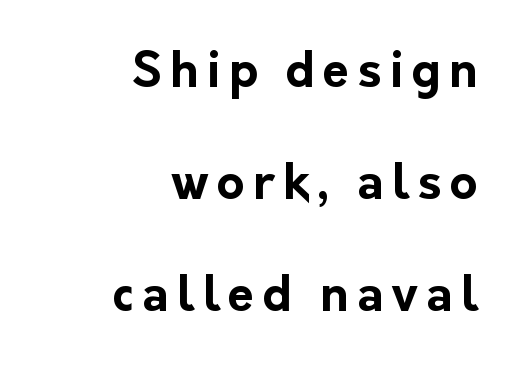
Q: Is the text bold? A: Yes.
Q: Is the text italic (slanted)? A: No, it is upright.
Q: Is the typeface a serif or a sans-serif typeface? A: Sans-serif.
Q: Is the text underlined? A: No.
Q: How is the paragraph aligned? A: Right-aligned.
Q: Is the spacing between lines tight, normal or loose? A: Loose.
Q: Width (condensed, normal, or wide)? A: Normal.
Q: Stroke contrast? A: Low.
Q: x-height? A: Medium.
Q: Monospaced? A: No.
